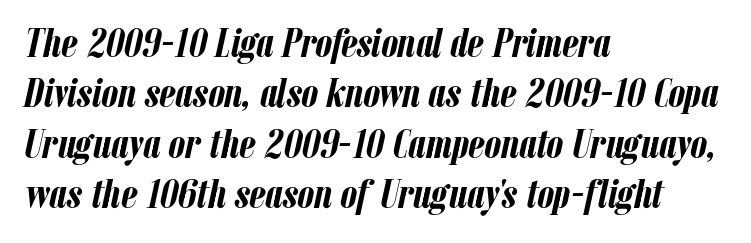
How are the letters spaced? Ordinarily, with no added tracking. Beneath every word, the page is bare. Stroke thickness is high; the sample reads as a true bold. In terms of posture, this sample is oblique.
